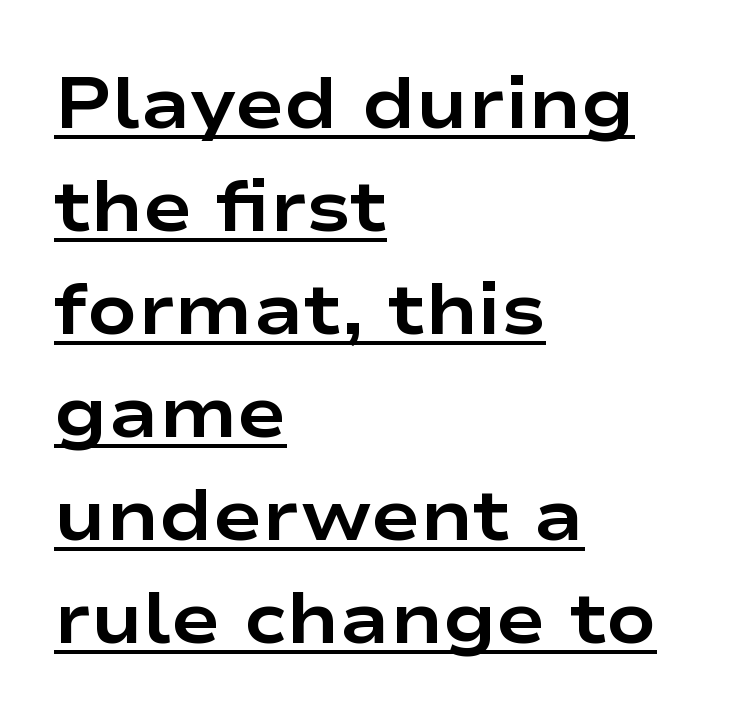
{"serif": "no", "italic": "no", "bold": "yes", "weight": "bold", "width": "wide", "stroke_contrast": "low", "x_height": "medium", "monospaced": "no", "underline": "yes", "align": "left", "line_spacing": "normal", "line_spacing_ratio": 1.41, "letter_spacing": "normal", "letter_spacing_em": 0.0, "glyph_px": 73}
